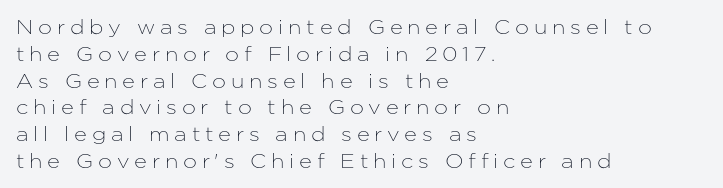
The image shows 20 px text type, upright; set left-aligned, normal line spacing (1.34x), unusually wide letter spacing (+0.24 em), not underlined.
